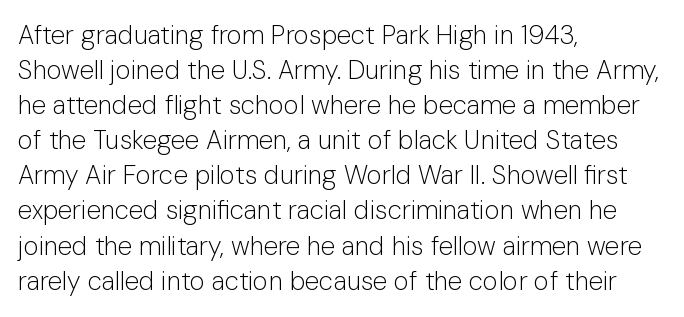
The image shows 26 px text type, upright; set left-aligned, normal line spacing (1.35x), normal letter spacing, not underlined.
